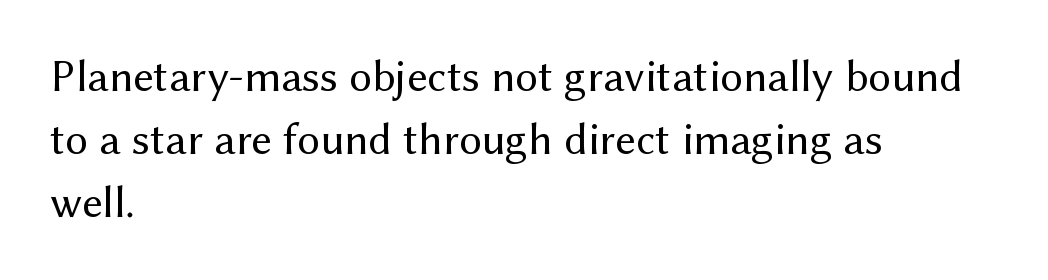
The image shows 45 px regular-weight sans-serif type, upright; set left-aligned, normal line spacing (1.4x), normal letter spacing, not underlined; medium stroke contrast and a medium x-height.
